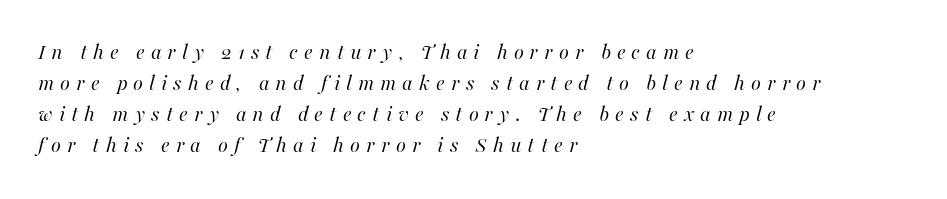
The rendering uses a moderate line-height, typical for paragraphs. Someone cranked the tracking dial way up on this one. The baseline area is clear. Short and long lines alike share a common starting point at left. There's an unmistakable incline to the writing here. A quiet, ordinary-to-light weight characterises the typeface.
